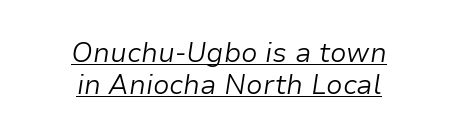
The cut favours lightness, reaching ordinary text weight at its darkest. Italic? Definitely — the glyphs are oblique. Notice how a bar underscores the lettering throughout. Honestly, the letter spacing is just normal — you wouldn't notice it. In CSS terms this would be text-align: center.
